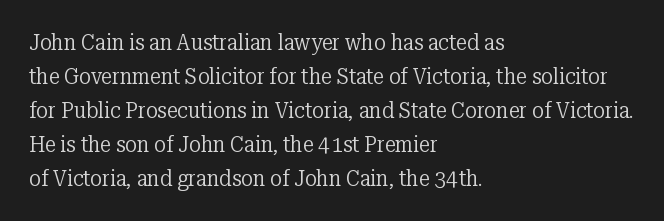
These lines stack with their left ends in a neat column. Any mark beneath the type? The region is blank. Short note: letters normally spaced. The type sits square on the baseline with zero lean.
